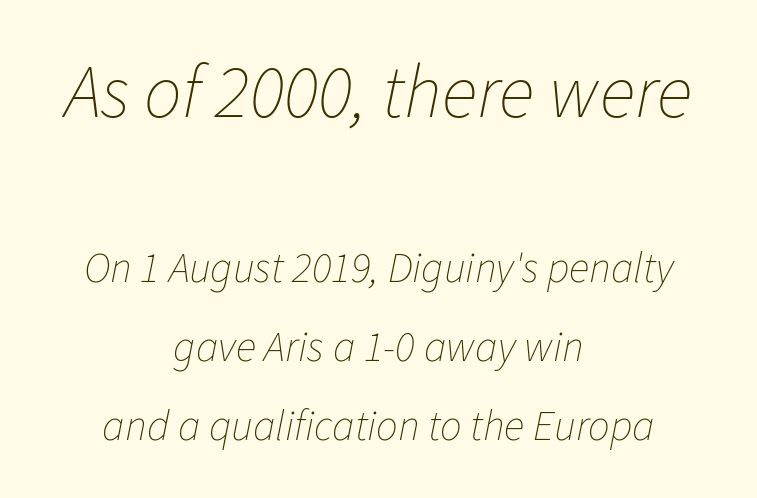
Q: Is the text bold? A: No.
Q: Is the text italic (slanted)? A: Yes, it leans right by about 11 degrees.
Q: Is the text underlined? A: No.
Q: How is the paragraph aligned? A: Centered.
Q: Is the spacing between letters normal or unusually wide? A: Normal.
Q: Which block of text is set in a larger size, the first (top) or the second (bottom)? A: The first (top) one.
Q: Width (condensed, normal, or wide)? A: Normal.
Q: Stroke contrast? A: Low.
Q: x-height? A: Medium.
Q: Monospaced? A: No.
